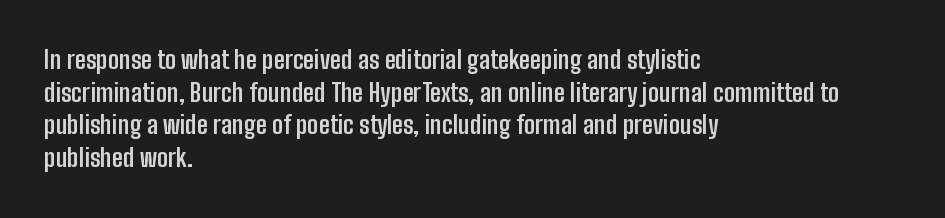
The image shows 25 px bold type, upright; set left-aligned, normal line spacing (1.31x), normal letter spacing, not underlined.
